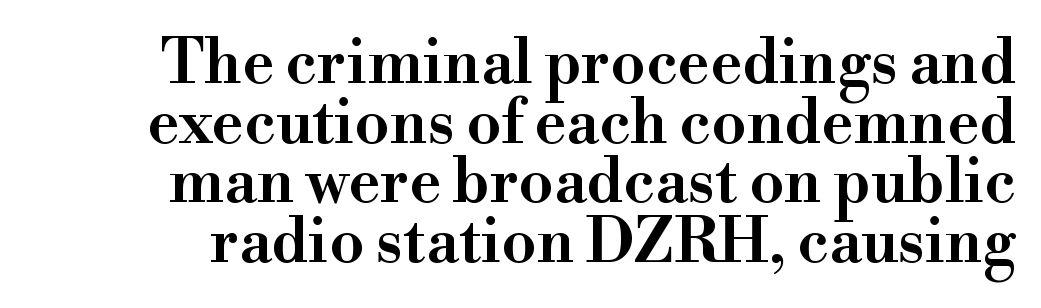
Q: Is the text bold? A: Semi-bold.
Q: Is the text italic (slanted)? A: No, it is upright.
Q: Is the typeface a serif or a sans-serif typeface? A: Serif.
Q: Is the text underlined? A: No.
Q: Is the spacing between letters normal or unusually wide? A: Normal.
Q: Is the spacing between lines tight, normal or loose? A: Tight.
Q: Width (condensed, normal, or wide)? A: Normal.
Q: Stroke contrast? A: High.
Q: x-height? A: Small.
Q: Monospaced? A: No.
